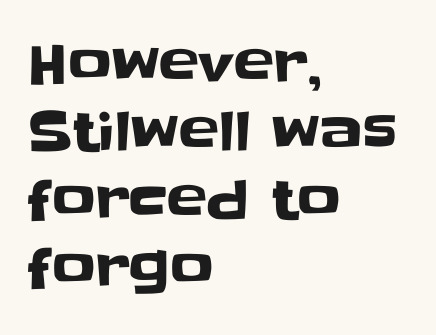
{"serif": "no", "italic": "no", "width": "normal", "stroke_contrast": "low", "x_height": "large", "monospaced": "no", "underline": "no", "align": "left", "line_spacing": "normal", "line_spacing_ratio": 1.26, "letter_spacing": "normal", "letter_spacing_em": 0.0, "glyph_px": 54}
